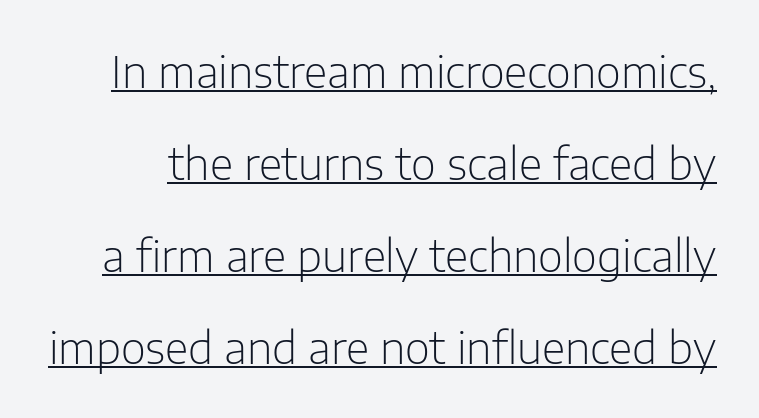
Q: Is the text bold? A: No.
Q: Is the text italic (slanted)? A: No, it is upright.
Q: Is the typeface a serif or a sans-serif typeface? A: Sans-serif.
Q: Is the text underlined? A: Yes.
Q: Is the spacing between letters normal or unusually wide? A: Normal.
Q: Is the spacing between lines tight, normal or loose? A: Loose.
Q: Width (condensed, normal, or wide)? A: Normal.
Q: Stroke contrast? A: Low.
Q: x-height? A: Medium.
Q: Monospaced? A: No.
